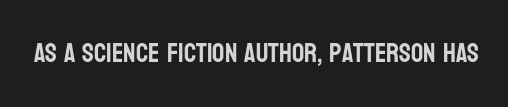
{"italic": "no", "underline": "no", "letter_spacing": "normal", "letter_spacing_em": 0.0, "glyph_px": 27}
